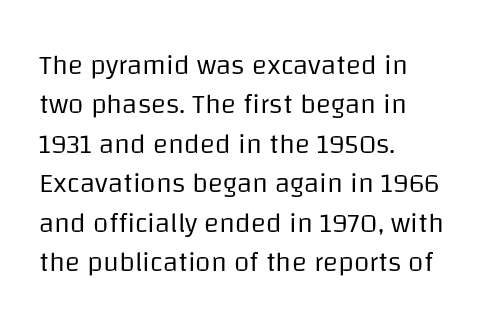
These lines are rendered in a variable-pitch font. The letterforms sit at book weight or below. Is the block centered? No — it sits flush against the left margin. In terms of posture, this sample is upright.
